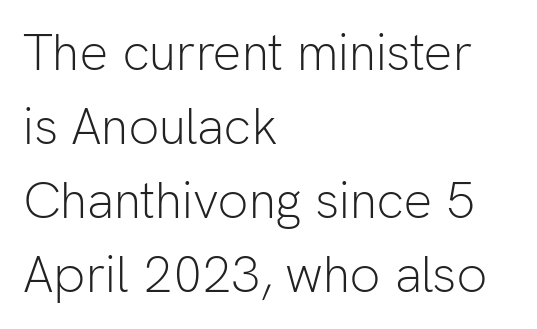
The image shows 51 px light sans-serif type, upright; set left-aligned, normal line spacing (1.45x), normal letter spacing, not underlined; low stroke contrast and a medium x-height.
